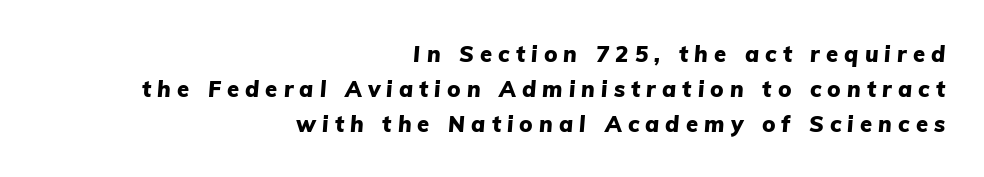
Q: Is the text bold? A: Yes.
Q: Is the text italic (slanted)? A: Yes, it leans right by about 5 degrees.
Q: Is the text underlined? A: No.
Q: How is the paragraph aligned? A: Right-aligned.
Q: Is the spacing between letters normal or unusually wide? A: Unusually wide.
Q: Is the spacing between lines tight, normal or loose? A: Normal.
